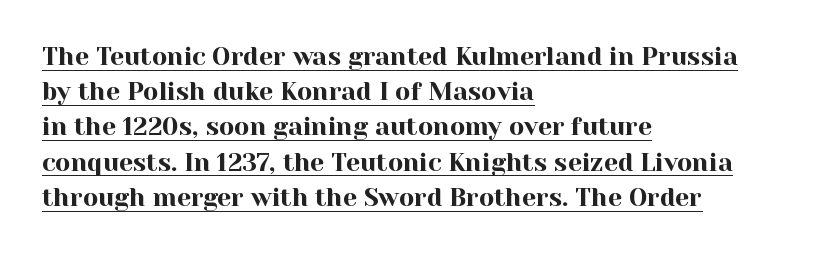
Between one letter and the next there's only the usual sliver of space. Regular leading. This sample uses an upright cut, with every glyph sitting square on the baseline. Reading down the block, your eye returns to a fixed left position each line.
